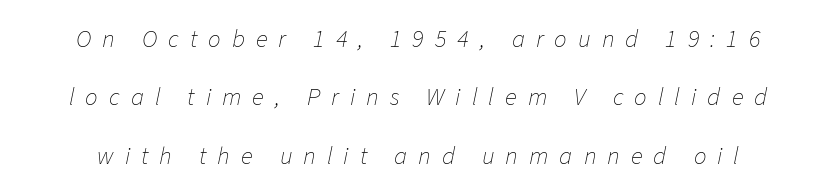
The image shows 25 px text type, italic (leaning right); set loose line spacing (2.34x), unusually wide letter spacing (+0.44 em), not underlined.
